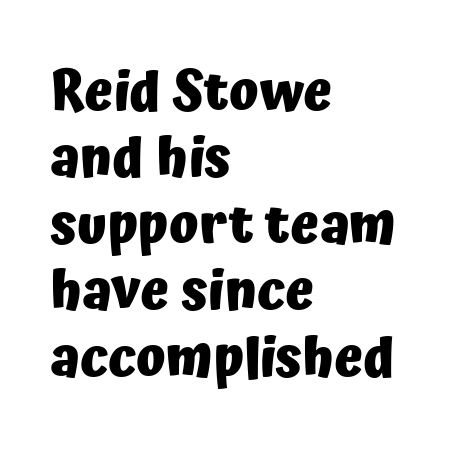
{"serif": "no", "italic": "no", "bold": "yes", "weight": "heavy", "width": "normal", "stroke_contrast": "low", "x_height": "medium", "monospaced": "no", "underline": "no", "align": "left", "line_spacing_ratio": 1.23, "letter_spacing": "normal", "letter_spacing_em": 0.0, "glyph_px": 54}
